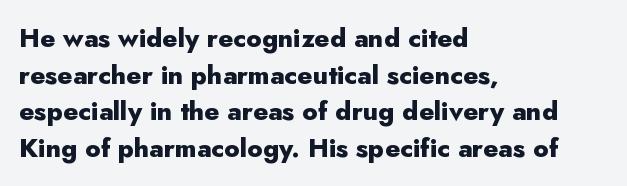
{"italic": "no", "bold": "yes", "underline": "no", "align": "left", "line_spacing": "normal", "line_spacing_ratio": 1.41, "letter_spacing": "normal", "letter_spacing_em": 0.0, "glyph_px": 26}
